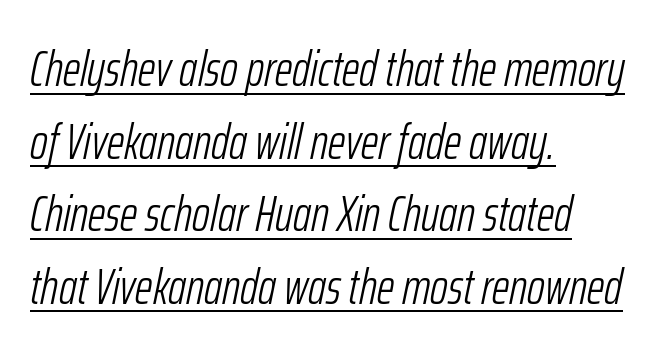
Q: Is the text bold? A: No.
Q: Is the text italic (slanted)? A: Yes, it leans right by about 12 degrees.
Q: Is the text underlined? A: Yes.
Q: How is the paragraph aligned? A: Left-aligned.
Q: Is the spacing between letters normal or unusually wide? A: Normal.
Q: Is the spacing between lines tight, normal or loose? A: Normal.
Q: Width (condensed, normal, or wide)? A: Condensed.
Q: Stroke contrast? A: Low.
Q: x-height? A: Medium.
Q: Monospaced? A: No.
